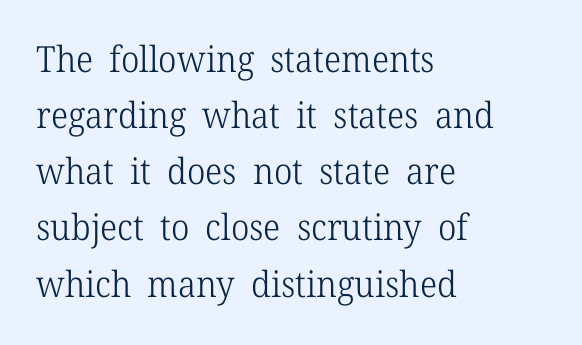
Nope, not italic — everything's standing straight. Caption: multi-line text, flush left, ragged right. Check where the strokes stop: tiny serifs finish them off. Each stroke keeps to a modest, everyday thickness or less.
